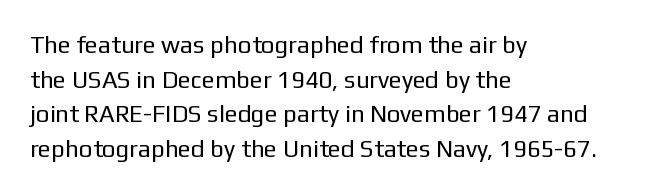
Regarding leading, the lines here are spaced in the standard way. The letters look calm and open, with moderate or lighter stems. Layout note: lines flush left. The rendering keeps characters at their native spacing. The lettering stays uniformly vertical, giving the passage a roman look. Underline: absent.
